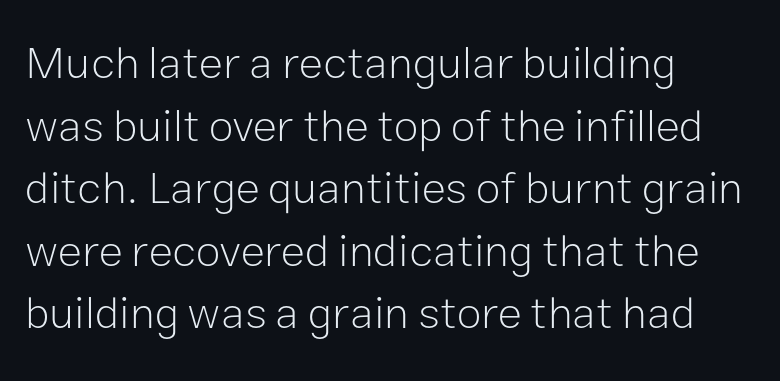
Is the type heavy? It reads as light-to-regular instead. A typesetter would call this zero additional tracking. All the whitespace from short lines collects on the right. These lines are rendered in a variable-pitch font. Vertically, the passage feels balanced, rows spaced as you'd expect.
